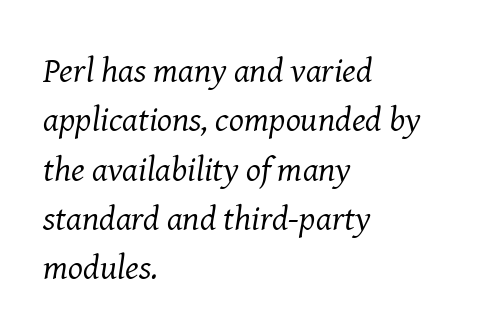
The image shows 35 px regular-weight serif type, italic (leaning right); set left-aligned, normal line spacing (1.41x), normal letter spacing, not underlined; medium stroke contrast and a medium x-height.
